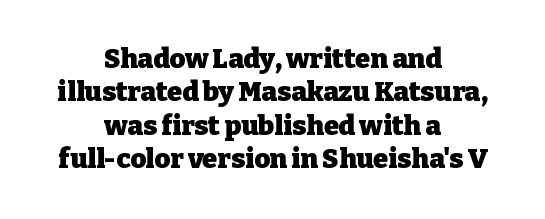
Q: Is the text bold? A: Yes.
Q: Is the text italic (slanted)? A: No, it is upright.
Q: Is the text underlined? A: No.
Q: How is the paragraph aligned? A: Centered.
Q: Is the spacing between letters normal or unusually wide? A: Normal.
